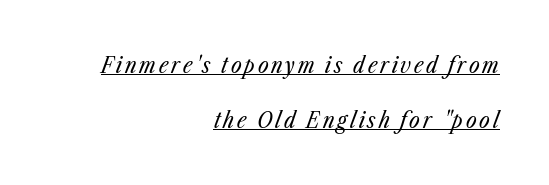
{"italic": "yes", "lean": "right", "slant_degrees": 23, "bold": "no", "underline": "yes", "align": "right", "line_spacing": "loose", "line_spacing_ratio": 2.4, "glyph_px": 23}
